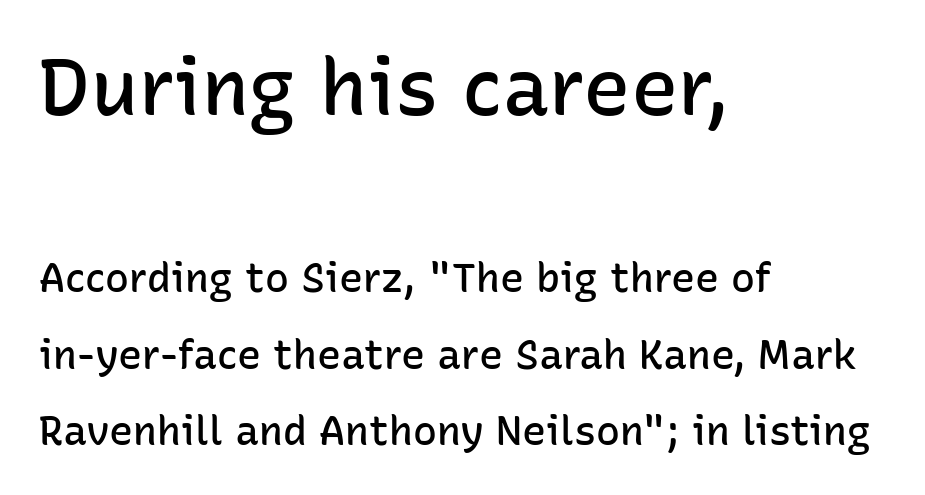
Q: Is the text bold? A: Semi-bold.
Q: Is the text italic (slanted)? A: No, it is upright.
Q: Is the typeface a serif or a sans-serif typeface? A: Sans-serif.
Q: Is the text underlined? A: No.
Q: How is the paragraph aligned? A: Left-aligned.
Q: Is the spacing between letters normal or unusually wide? A: Normal.
Q: Is the spacing between lines tight, normal or loose? A: Loose.
Q: Which block of text is set in a larger size, the first (top) or the second (bottom)? A: The first (top) one.
Q: Width (condensed, normal, or wide)? A: Normal.
Q: Stroke contrast? A: Low.
Q: x-height? A: Medium.
Q: Monospaced? A: No.
